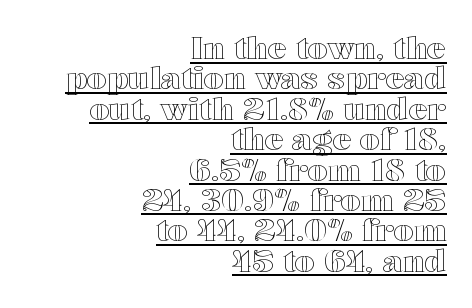
The font's upright variant was chosen for this text. Honestly, the rows look squashed on top of each other. Does the copy run flush right? Yes — the right margin is perfectly even. Every word sits above its own underline. Short note: letters normally spaced.
